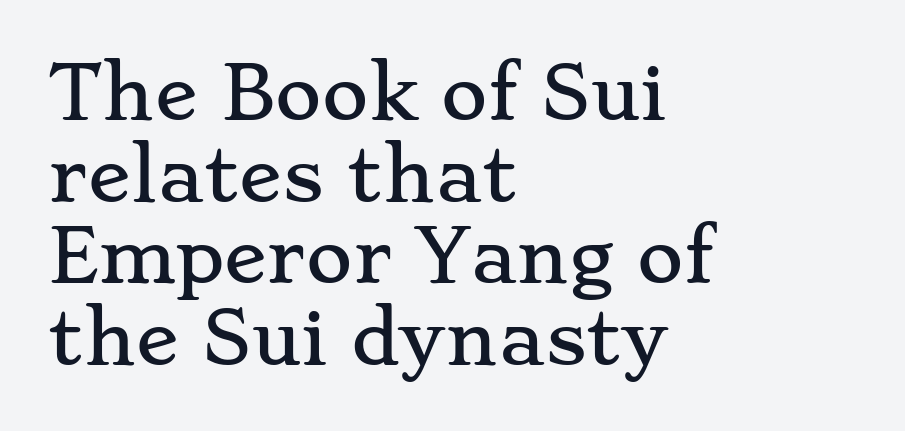
Small tapered or slab feet sit at the stroke ends, so this counts as serif. Descenders hang freely into open space. Vertically, the passage feels compressed, each row crowding the next. Is this a fixed-width face? No — the glyphs have proportional, varying widths.
